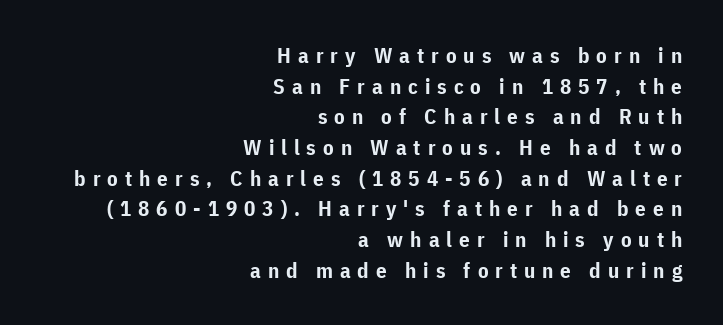
Q: Is the text bold? A: Yes.
Q: Is the text italic (slanted)? A: No, it is upright.
Q: Is the text underlined? A: No.
Q: How is the paragraph aligned? A: Right-aligned.
Q: Is the spacing between letters normal or unusually wide? A: Unusually wide.
Q: Is the spacing between lines tight, normal or loose? A: Normal.
